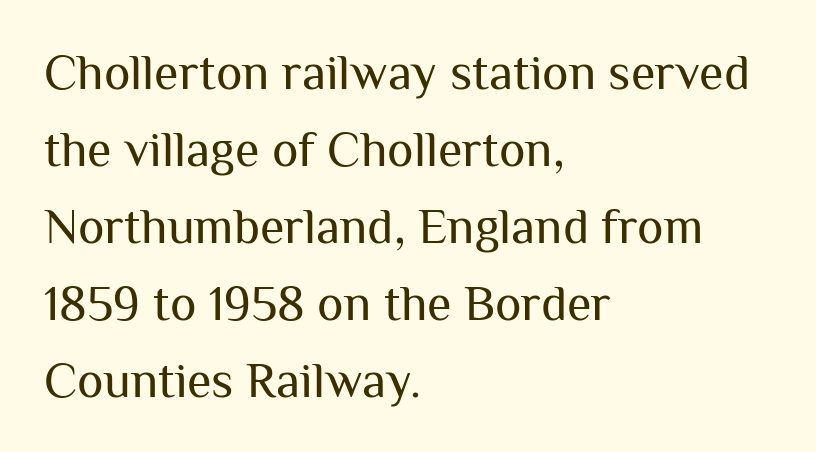
{"serif": "no", "italic": "no", "bold": "no", "weight": "regular", "width": "normal", "stroke_contrast": "medium", "x_height": "medium", "monospaced": "no", "underline": "no", "align": "left", "line_spacing": "normal", "line_spacing_ratio": 1.54, "letter_spacing": "normal", "letter_spacing_em": 0.0, "glyph_px": 50}
